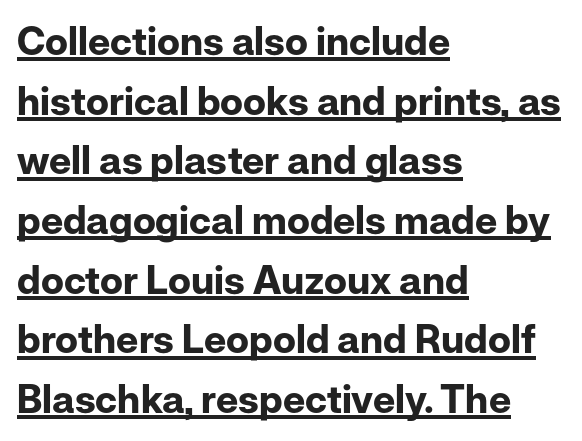
The image shows 39 px bold sans-serif type, upright; set left-aligned, normal line spacing (1.53x), normal letter spacing, underlined; low stroke contrast and a medium x-height.
